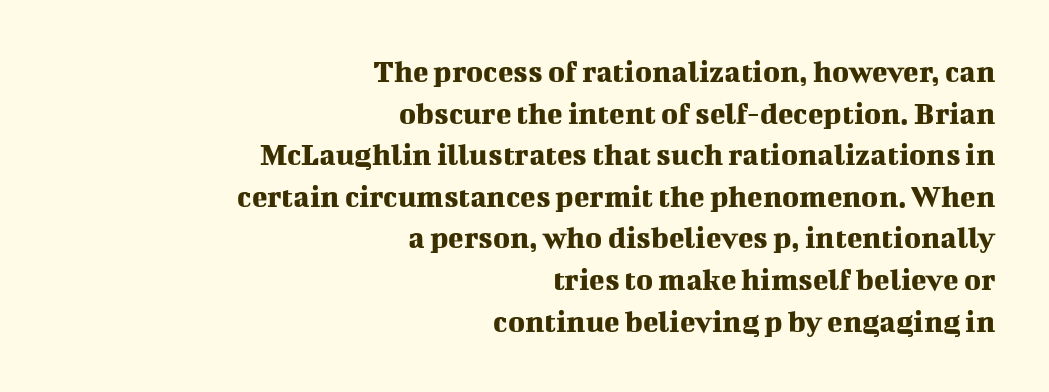
The image shows 32 px serif type, upright; set right-aligned, normal line spacing (1.3x), normal letter spacing, not underlined; medium stroke contrast and a medium x-height.
